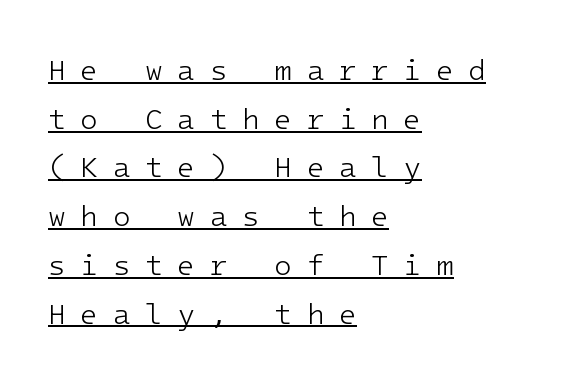
The passage shown is typeset with a sans-serif family. If you drew a ruler down the left edge, every line would touch it. Here the designer chose a console-style face with uniform glyph widths. Horizontal bands of white between lines are of average thickness.
